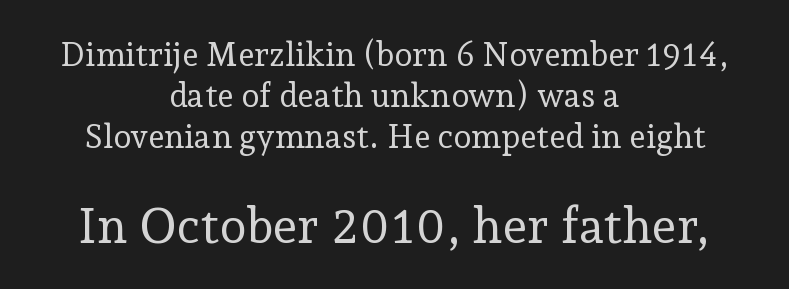
The image shows 49 px regular-weight serif type, upright; set centered, line spacing 1.24x, normal letter spacing, not underlined; the second (bottom) block is 1.48x larger; low stroke contrast and a medium x-height.
